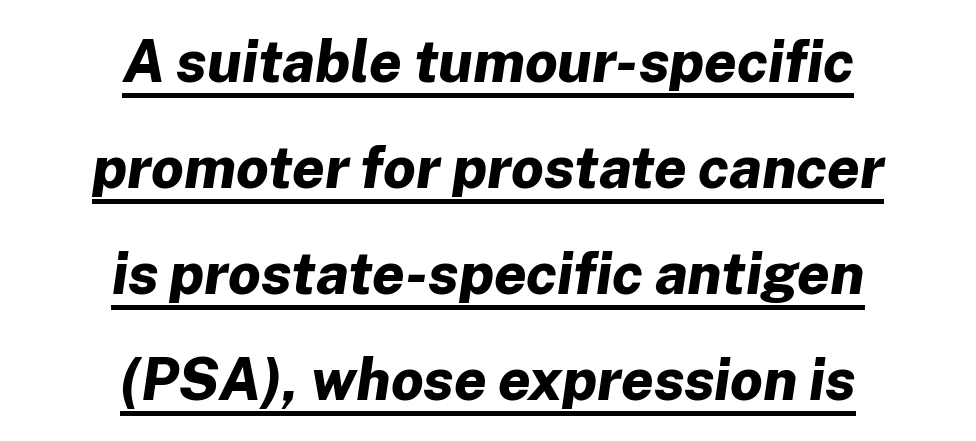
Underlined type. Every character sits at an angle, as italics do. The face used here has the dense, thick strokes of a bold. The letterforms sit shoulder to shoulder at normal distance.
